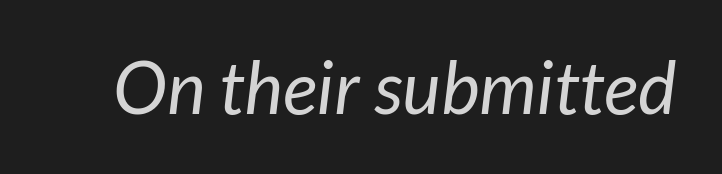
Q: Is the text bold? A: No.
Q: Is the typeface a serif or a sans-serif typeface? A: Sans-serif.
Q: Is the text underlined? A: No.
Q: Is the spacing between letters normal or unusually wide? A: Normal.
Q: Width (condensed, normal, or wide)? A: Normal.
Q: Stroke contrast? A: Low.
Q: x-height? A: Medium.
Q: Monospaced? A: No.
